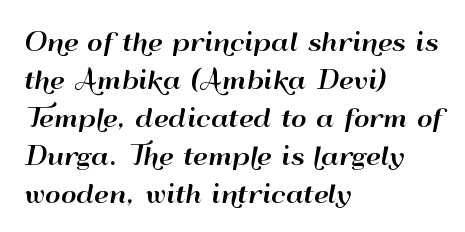
The specimen omits any rule beneath the text block's lines. Alignment: flush left. The lines sit at an ordinary, default distance from one another. You could call the tracking neutral — neither tight nor loose.
